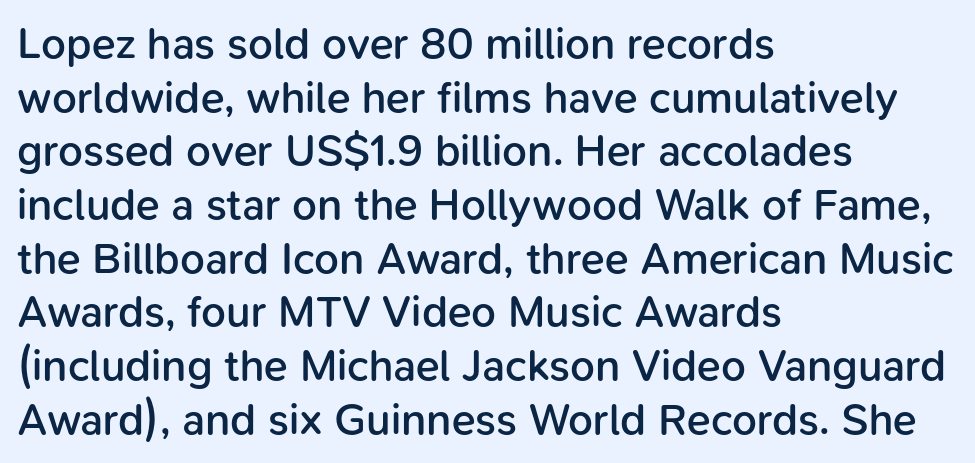
Nobody touched the tracking dial on this one. Quick note: underline off. Stroke thickness is moderately raised; the sample reads as semibold. Spacing verdict: proportional, widths tailored to each character. Nothing sits at the stroke ends, so this counts as sans-serif. These lines stack with their left ends in a neat column.
